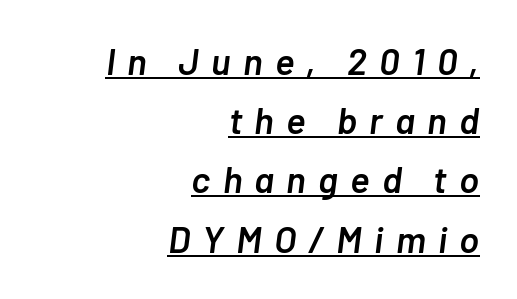
Q: Is the text bold? A: Semi-bold.
Q: Is the text italic (slanted)? A: Yes, it leans right by about 7 degrees.
Q: Is the text underlined? A: Yes.
Q: How is the paragraph aligned? A: Right-aligned.
Q: Is the spacing between letters normal or unusually wide? A: Unusually wide.
Q: Is the spacing between lines tight, normal or loose? A: Normal.
Q: Width (condensed, normal, or wide)? A: Normal.
Q: Stroke contrast? A: Low.
Q: x-height? A: Medium.
Q: Monospaced? A: No.
